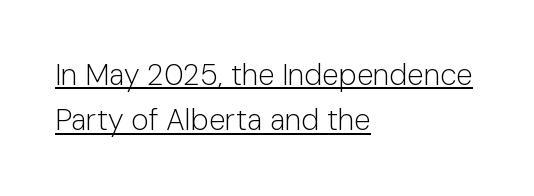
The image shows 30 px light sans-serif type, upright; set left-aligned, normal line spacing (1.51x), normal letter spacing, underlined; low stroke contrast and a medium x-height.
